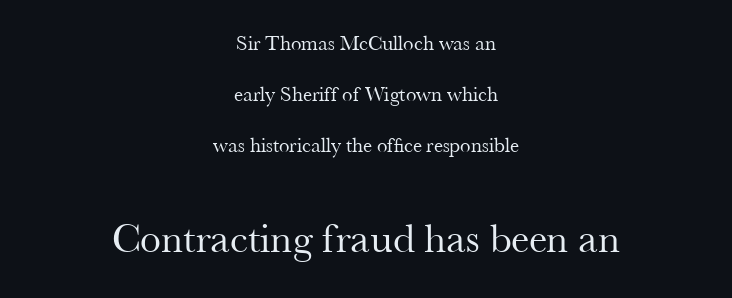
{"serif": "yes", "italic": "no", "bold": "no", "weight": "regular", "width": "normal", "stroke_contrast": "medium", "x_height": "small", "monospaced": "no", "underline": "no", "align": "center", "line_spacing": "loose", "line_spacing_ratio": 2.43, "letter_spacing": "normal", "letter_spacing_em": 0.0, "larger_block": "second", "size_ratio": 2.0, "glyph_px": 42}
